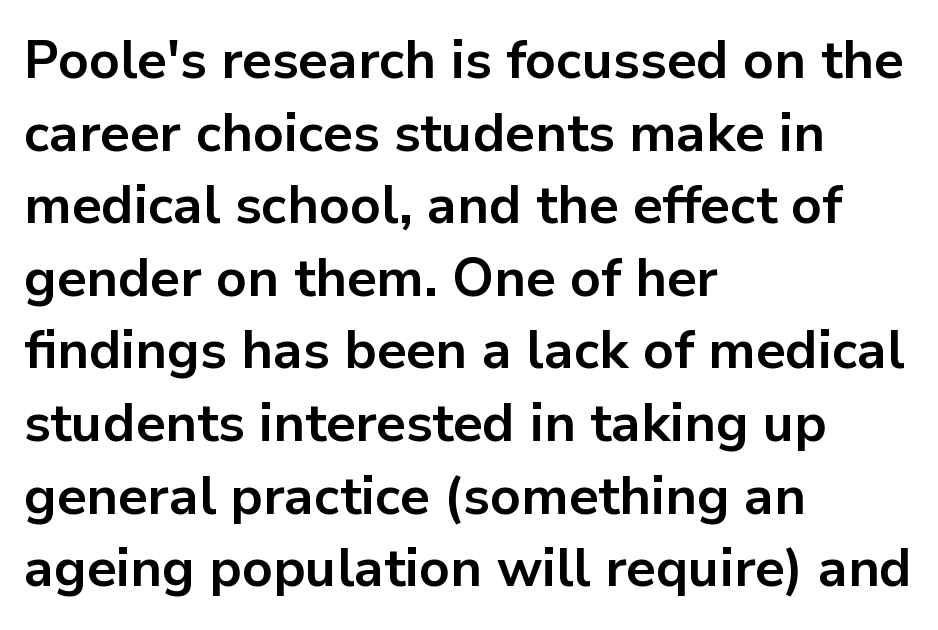
The image shows 53 px bold sans-serif type, upright; set left-aligned, normal line spacing (1.37x), normal letter spacing, not underlined; low stroke contrast and a medium x-height.
